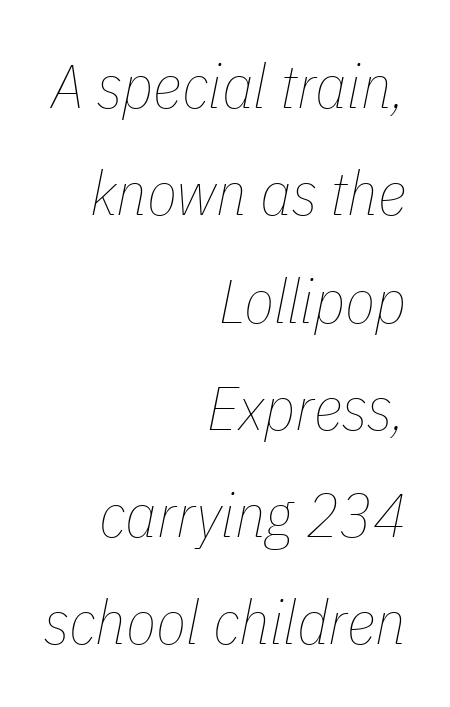
Q: Is the text bold? A: No.
Q: Is the text italic (slanted)? A: Yes, it leans right by about 11 degrees.
Q: Is the text underlined? A: No.
Q: How is the paragraph aligned? A: Right-aligned.
Q: Is the spacing between letters normal or unusually wide? A: Normal.
Q: Width (condensed, normal, or wide)? A: Condensed.
Q: Stroke contrast? A: Low.
Q: x-height? A: Medium.
Q: Monospaced? A: No.
